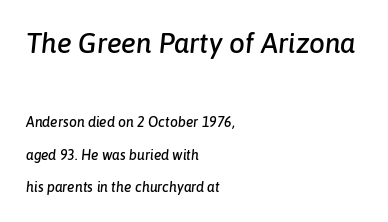
The image shows 28 px text type, italic (leaning right); set left-aligned, loose line spacing (2.32x), normal letter spacing, not underlined; the first (top) block is 2.0x larger; low stroke contrast and a medium x-height.
